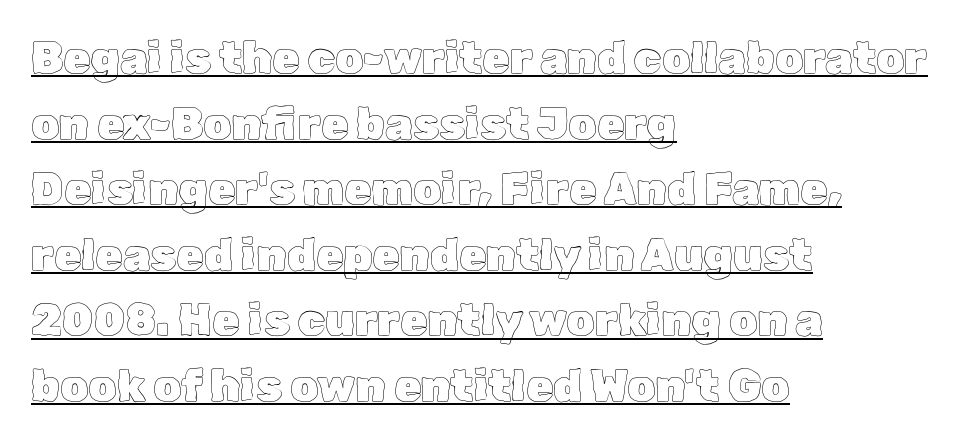
The image shows 44 px text type, upright; set left-aligned, normal line spacing (1.49x), normal letter spacing, underlined; a medium x-height.
